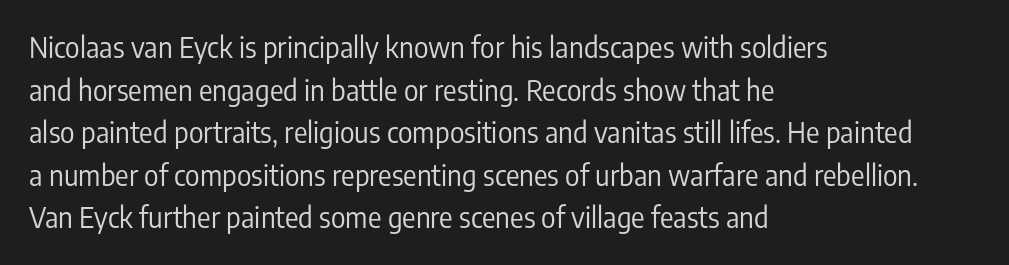
The image shows 28 px regular-weight, condensed sans-serif type, upright; set left-aligned, normal line spacing (1.52x), normal letter spacing, not underlined; low stroke contrast and a medium x-height.
